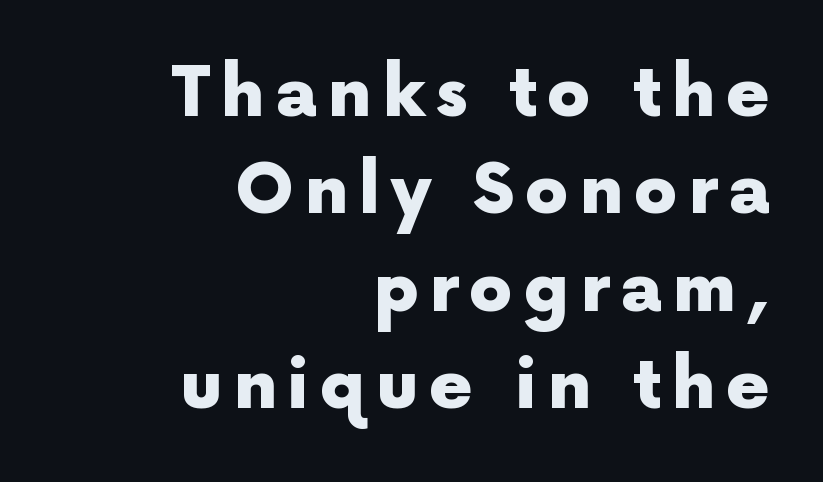
Q: Is the text bold? A: Yes.
Q: Is the text italic (slanted)? A: No, it is upright.
Q: Is the typeface a serif or a sans-serif typeface? A: Sans-serif.
Q: Is the text underlined? A: No.
Q: How is the paragraph aligned? A: Right-aligned.
Q: Is the spacing between lines tight, normal or loose? A: Normal.
Q: Width (condensed, normal, or wide)? A: Normal.
Q: x-height? A: Medium.
Q: Monospaced? A: No.
